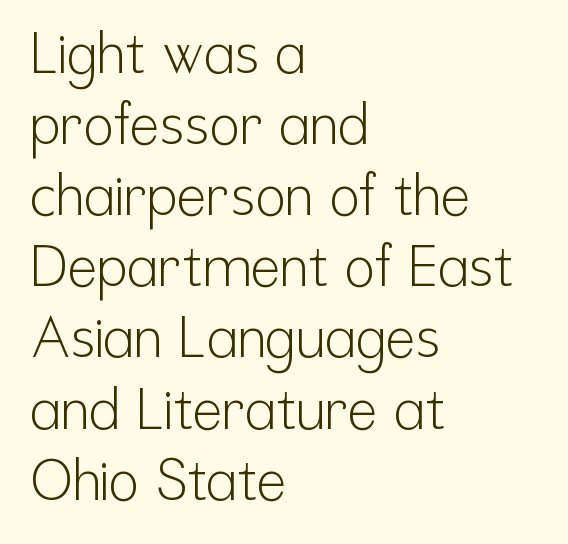
{"serif": "no", "italic": "no", "bold": "no", "weight": "light", "width": "condensed", "stroke_contrast": "low", "x_height": "medium", "monospaced": "no", "underline": "no", "align": "left", "line_spacing": "normal", "line_spacing_ratio": 1.27, "letter_spacing": "normal", "letter_spacing_em": 0.0, "glyph_px": 56}
